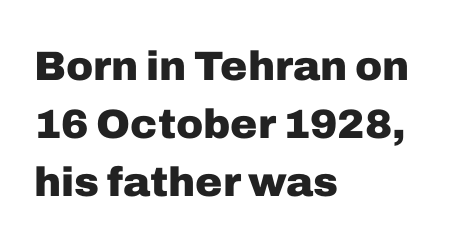
Character widths vary here, with narrow letters taking less room than wide ones. What kind of face is this? One without serifs — a sans. The strokes are fattened all the way to bold. A typesetter would call this leading conventional body-copy spacing. No word sits above an underline. Vertical strokes here are truly vertical.
